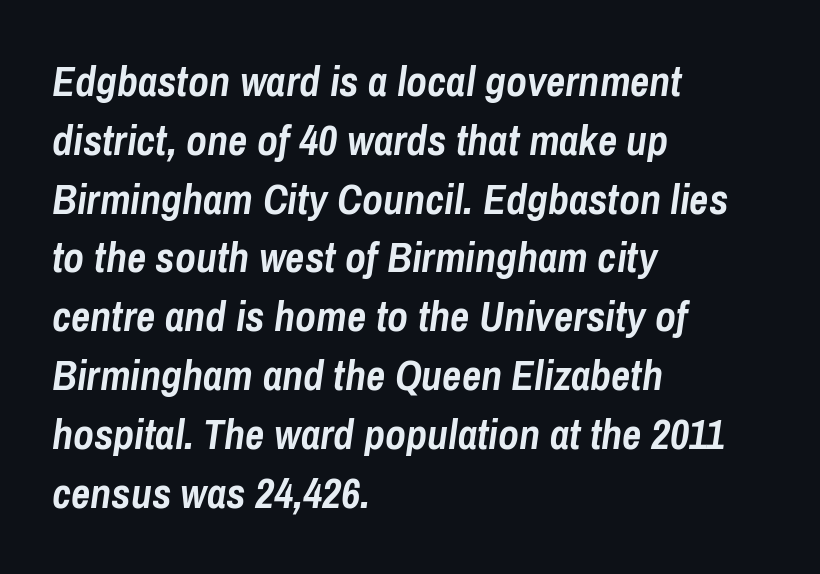
Q: Is the text bold? A: Yes.
Q: Is the text italic (slanted)? A: Yes, it leans right by about 8 degrees.
Q: Is the text underlined? A: No.
Q: How is the paragraph aligned? A: Left-aligned.
Q: Is the spacing between letters normal or unusually wide? A: Normal.
Q: Is the spacing between lines tight, normal or loose? A: Normal.
Q: Width (condensed, normal, or wide)? A: Condensed.
Q: Stroke contrast? A: Low.
Q: x-height? A: Medium.
Q: Monospaced? A: No.
